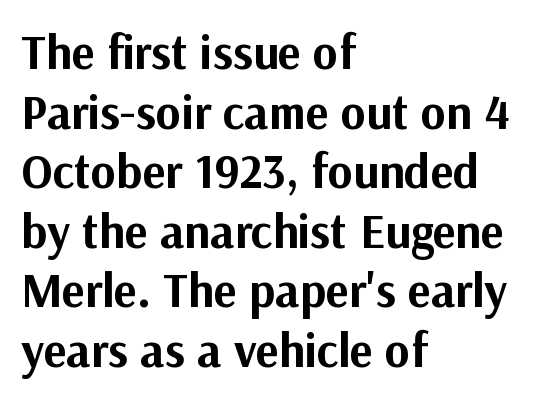
The image shows 48 px bold sans-serif type, upright; set left-aligned, line spacing 1.24x, normal letter spacing, not underlined; medium stroke contrast and a medium x-height.
